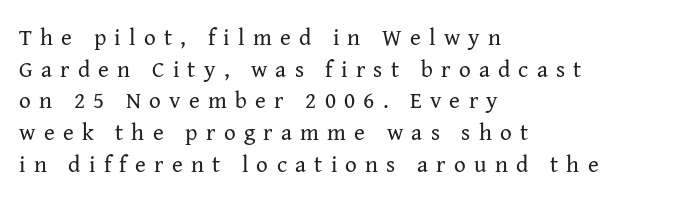
{"italic": "no", "bold": "no", "underline": "no", "align": "left", "line_spacing": "normal", "line_spacing_ratio": 1.38, "letter_spacing": "wide", "letter_spacing_em": 0.36, "glyph_px": 23}
